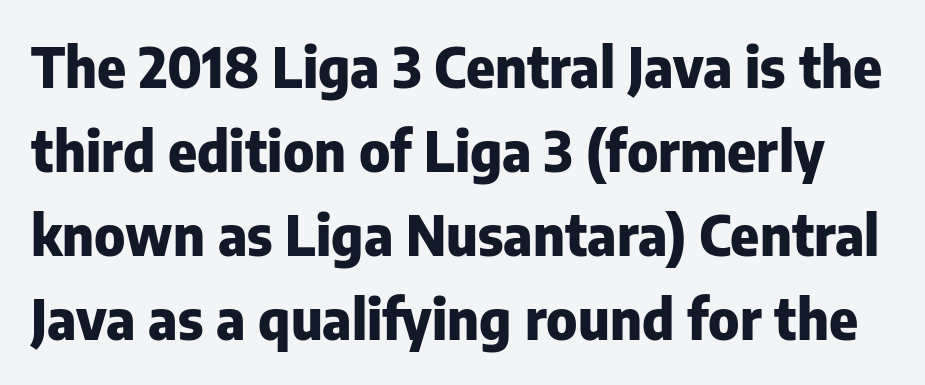
Q: Is the text bold? A: Yes.
Q: Is the text italic (slanted)? A: No, it is upright.
Q: Is the typeface a serif or a sans-serif typeface? A: Sans-serif.
Q: Is the text underlined? A: No.
Q: Is the spacing between letters normal or unusually wide? A: Normal.
Q: Is the spacing between lines tight, normal or loose? A: Normal.
Q: Width (condensed, normal, or wide)? A: Normal.
Q: Stroke contrast? A: Low.
Q: x-height? A: Medium.
Q: Monospaced? A: No.
